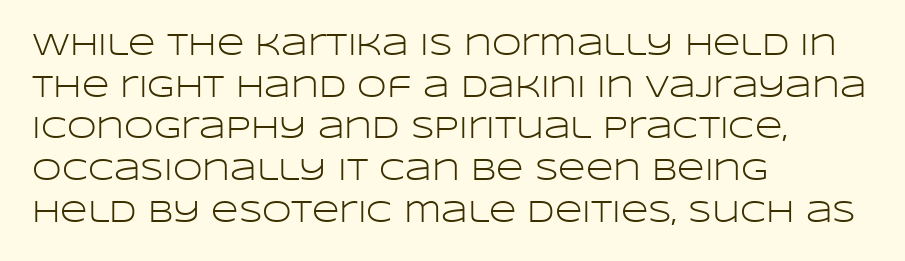
The image shows 30 px light, wide sans-serif type, upright; set left-aligned, normal line spacing (1.39x), normal letter spacing, not underlined; low stroke contrast and a large x-height.
